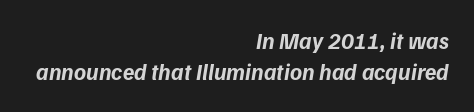
{"bold": "yes", "underline": "no", "align": "right", "line_spacing": "normal", "line_spacing_ratio": 1.36, "letter_spacing": "normal", "letter_spacing_em": 0.0, "glyph_px": 23}
